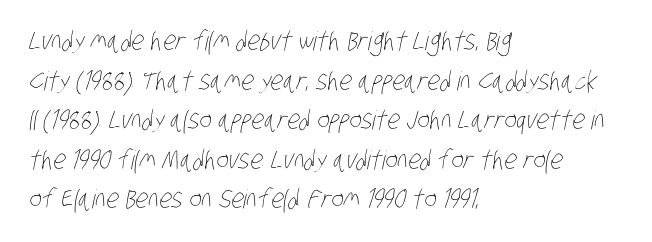
Teacher's note: observe the even left margin — that is flush-left alignment. The glyphs are unaccompanied by any horizontal stroke below them. The line texture is even and compact thanks to regular tracking. Horizontal bands of white between lines are of average thickness. Is this a heavy cut? Hardly; it is regular or lighter.
